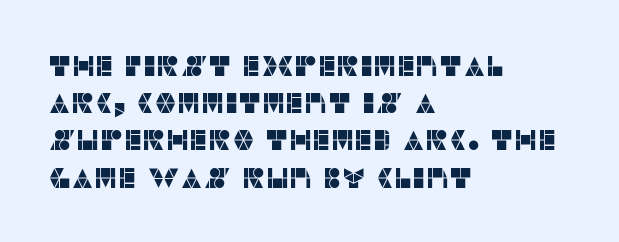
The image shows 28 px sans-serif type, upright; set left-aligned, normal line spacing (1.33x), normal letter spacing, not underlined; low stroke contrast and a large x-height.
